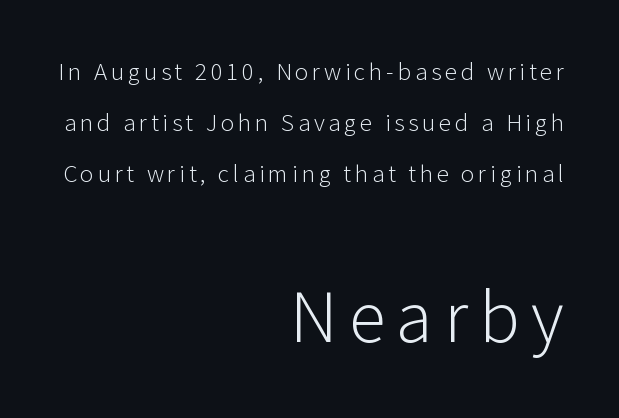
The image shows 75 px light sans-serif type, upright; set right-aligned, loose line spacing (2.04x), not underlined; the second (bottom) block is 3.0x larger; low stroke contrast and a medium x-height.
